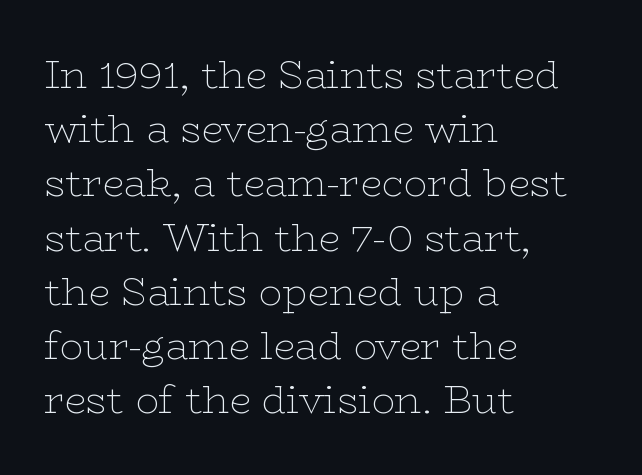
Q: Is the text bold? A: No.
Q: Is the text italic (slanted)? A: No, it is upright.
Q: Is the typeface a serif or a sans-serif typeface? A: Serif.
Q: Is the text underlined? A: No.
Q: How is the paragraph aligned? A: Left-aligned.
Q: Is the spacing between letters normal or unusually wide? A: Normal.
Q: Is the spacing between lines tight, normal or loose? A: Normal.
Q: Width (condensed, normal, or wide)? A: Wide.
Q: Stroke contrast? A: Low.
Q: x-height? A: Medium.
Q: Monospaced? A: No.
